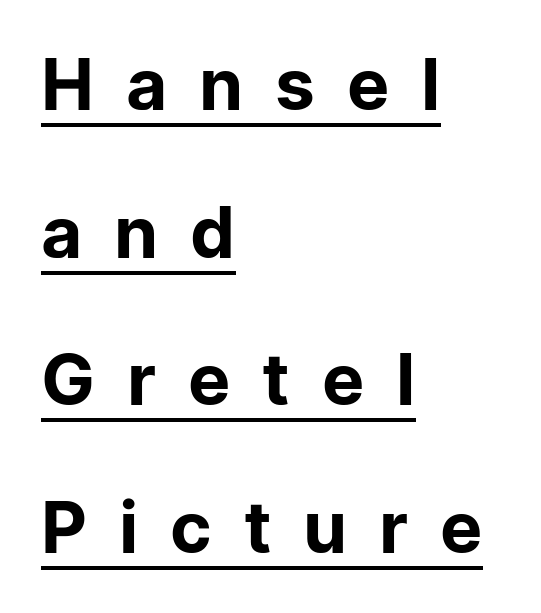
The image shows 71 px regular-weight sans-serif type, upright; set left-aligned, loose line spacing (2.08x), unusually wide letter spacing (+0.45 em), underlined; low stroke contrast and a medium x-height.
